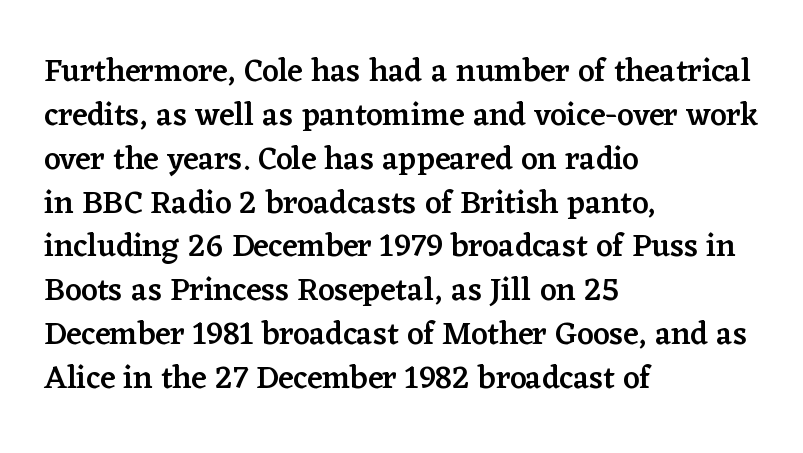
Q: Is the text bold? A: Semi-bold.
Q: Is the text italic (slanted)? A: No, it is upright.
Q: Is the typeface a serif or a sans-serif typeface? A: Serif.
Q: Is the text underlined? A: No.
Q: How is the paragraph aligned? A: Left-aligned.
Q: Is the spacing between letters normal or unusually wide? A: Normal.
Q: Is the spacing between lines tight, normal or loose? A: Normal.
Q: Width (condensed, normal, or wide)? A: Normal.
Q: Stroke contrast? A: Low.
Q: x-height? A: Medium.
Q: Monospaced? A: No.
